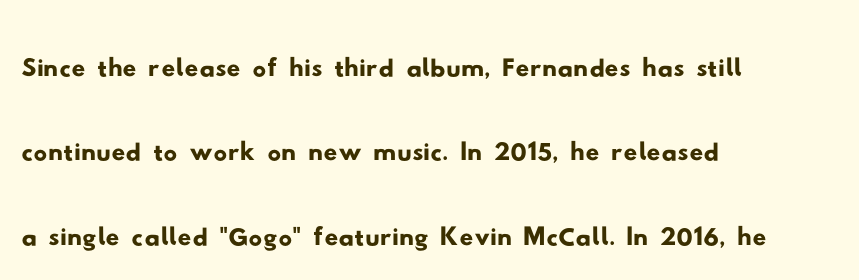
The image shows 68 px wide sans-serif type; set left-aligned, line spacing 1.24x, normal letter spacing, not underlined; low stroke contrast and a small x-height.
